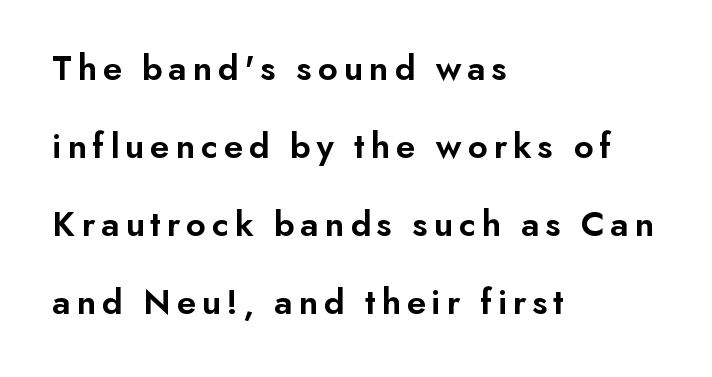
{"serif": "no", "italic": "no", "bold": "semi", "weight": "semibold", "width": "normal", "stroke_contrast": "low", "x_height": "small", "monospaced": "no", "underline": "no", "align": "left", "line_spacing": "loose", "line_spacing_ratio": 2.11, "glyph_px": 37}
